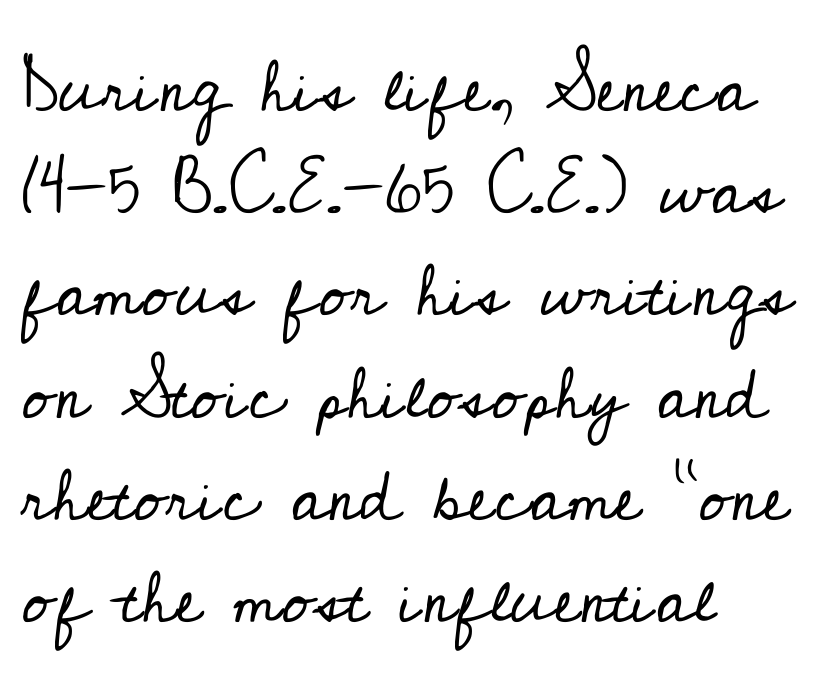
A student would call this left alignment; a typographer would say flush left, rag right. The lines sit at an ordinary, default distance from one another. Classification — serif. Does extra space separate the letters? No, they use regular spacing. The specimen omits any rule beneath the text block's lines.
